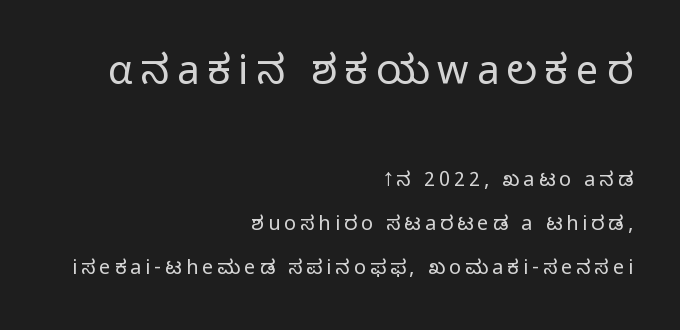
The rendering anchors every line to the right-hand side. If you squint, the top block still reads clearly — it's the larger of the two. Honestly, there is no underline to notice here at all. The leading is generous, giving the passage an open texture. This sample uses a sans-serif face.
